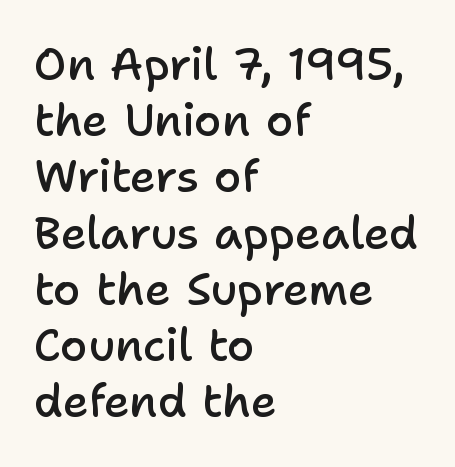
The image shows 45 px semibold sans-serif type, upright; set left-aligned, normal line spacing (1.25x), normal letter spacing, not underlined; low stroke contrast and a medium x-height.
